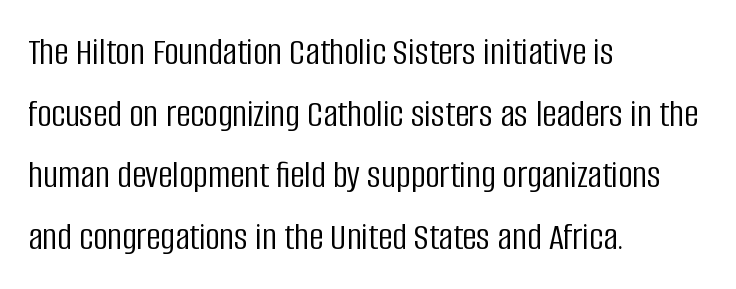
The image shows 40 px light, condensed sans-serif type, upright; set left-aligned, normal line spacing (1.54x), normal letter spacing, not underlined; low stroke contrast and a large x-height.
